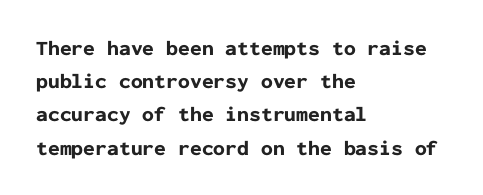
The image shows 21 px bold type, upright; set left-aligned, normal line spacing (1.58x), normal letter spacing, not underlined.
